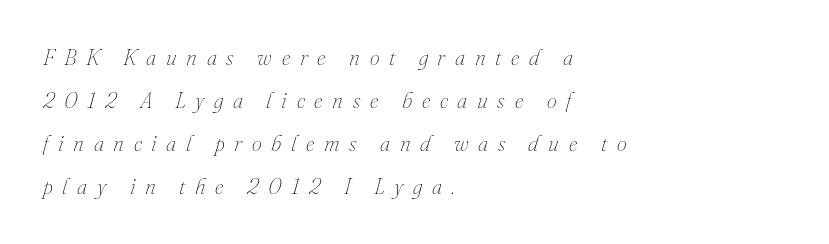
Q: Is the text bold? A: No.
Q: Is the text italic (slanted)? A: Yes, it leans right by about 16 degrees.
Q: Is the text underlined? A: No.
Q: How is the paragraph aligned? A: Left-aligned.
Q: Is the spacing between letters normal or unusually wide? A: Unusually wide.
Q: Is the spacing between lines tight, normal or loose? A: Loose.
